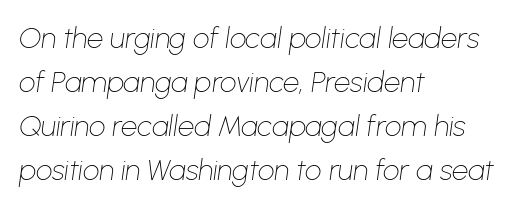
{"italic": "yes", "lean": "right", "slant_degrees": 8, "bold": "no", "weight": "thin", "width": "normal", "stroke_contrast": "low", "x_height": "medium", "monospaced": "no", "underline": "no", "align": "left", "line_spacing": "normal", "line_spacing_ratio": 1.52, "letter_spacing": "normal", "letter_spacing_em": 0.0, "glyph_px": 29}
